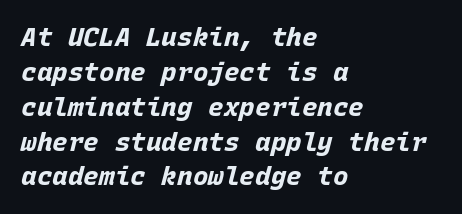
Q: Is the text bold? A: Yes.
Q: Is the text italic (slanted)? A: Yes, it leans right by about 15 degrees.
Q: Is the text underlined? A: No.
Q: How is the paragraph aligned? A: Left-aligned.
Q: Is the spacing between letters normal or unusually wide? A: Normal.
Q: Is the spacing between lines tight, normal or loose? A: Normal.
